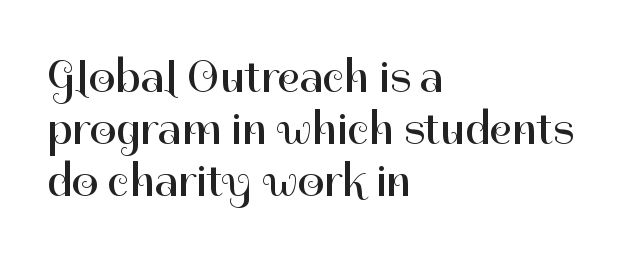
Q: Is the text bold? A: No.
Q: Is the text italic (slanted)? A: No, it is upright.
Q: Is the typeface a serif or a sans-serif typeface? A: Sans-serif.
Q: Is the text underlined? A: No.
Q: How is the paragraph aligned? A: Left-aligned.
Q: Is the spacing between letters normal or unusually wide? A: Normal.
Q: Is the spacing between lines tight, normal or loose? A: Tight.
Q: Width (condensed, normal, or wide)? A: Normal.
Q: Stroke contrast? A: High.
Q: x-height? A: Medium.
Q: Monospaced? A: No.
